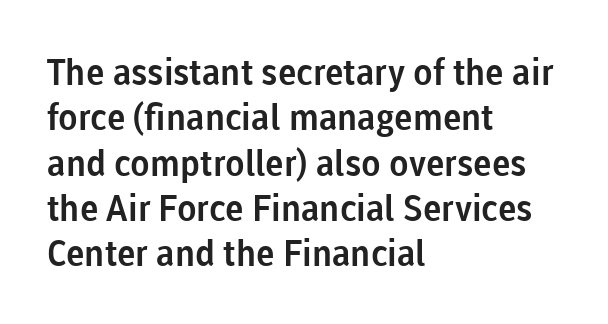
The image shows 36 px sans-serif type, upright; set left-aligned, normal line spacing (1.26x), normal letter spacing, not underlined; low stroke contrast and a medium x-height.
